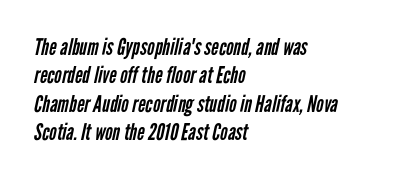
{"bold": "no", "underline": "no", "align": "left", "line_spacing_ratio": 1.23, "letter_spacing": "normal", "letter_spacing_em": 0.0, "glyph_px": 23}
